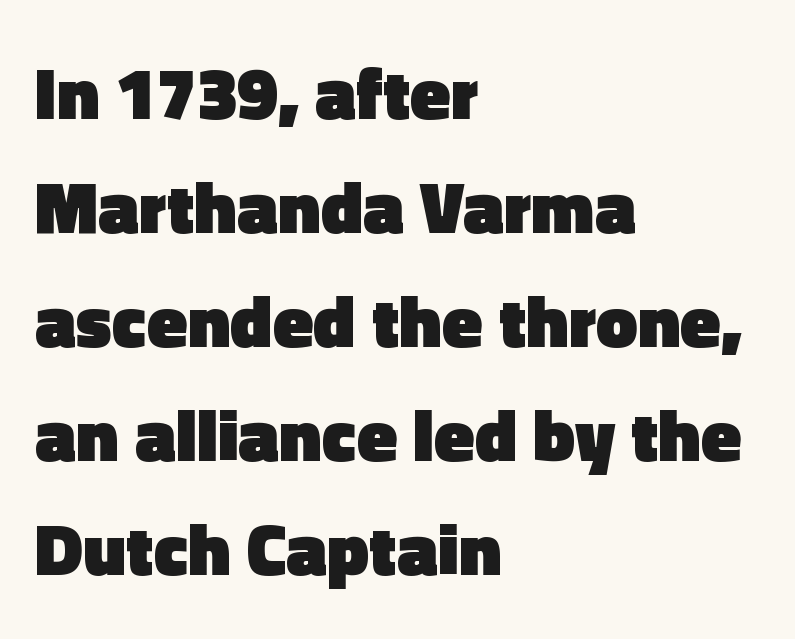
What weight is shown? A full bold with thick strokes. This rendering leaves character spacing at its baseline value. A bare baseline throughout the passage. Students, observe: this is what conventionally led text looks like.
